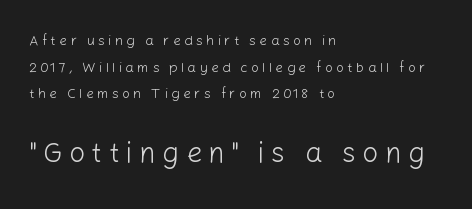
The image shows 28 px light sans-serif type, upright; set left-aligned, loose line spacing (1.9x), unusually wide letter spacing (+0.23 em), not underlined; the second (bottom) block is 2.0x larger; low stroke contrast and a medium x-height.
